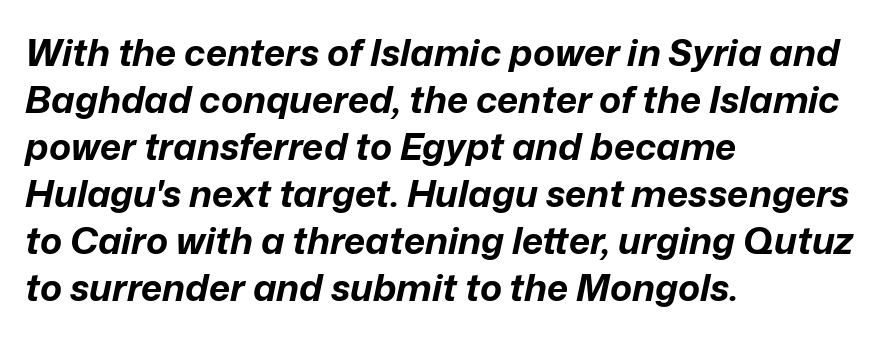
Has an underline been added? It has not. Caption: multi-line text, flush left, ragged right. Posture: slanted. Set as a true bold cut, around the 700 mark. Does extra space separate the letters? No, they use regular spacing.
